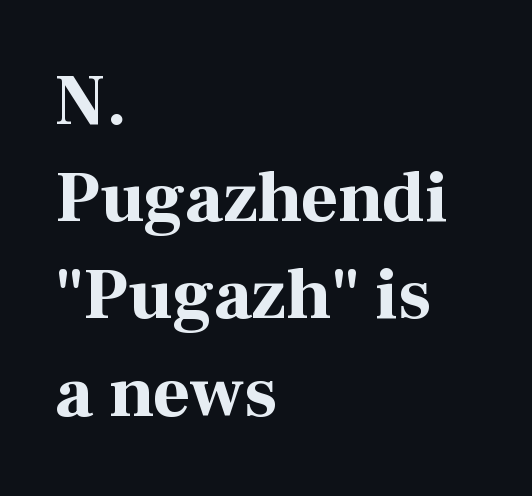
Rule under the text: the space is simply empty. Spacing verdict: proportional, widths tailored to each character. The lettering holds an erect, upright posture throughout. The lines sit at an ordinary, default distance from one another.
